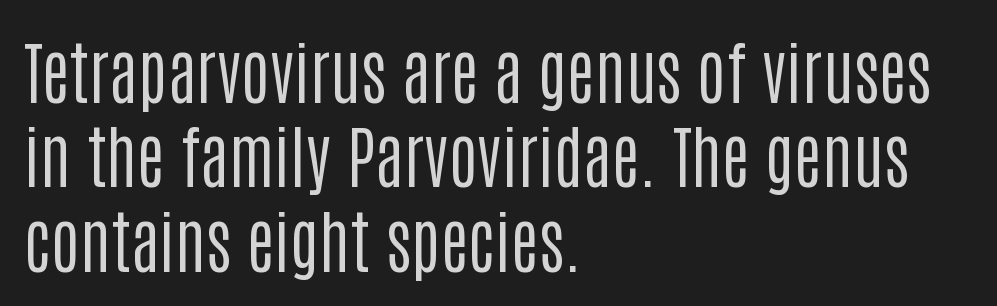
The image shows 68 px regular-weight, condensed sans-serif type, upright; set left-aligned, line spacing 1.24x, normal letter spacing, not underlined; low stroke contrast and a large x-height.
